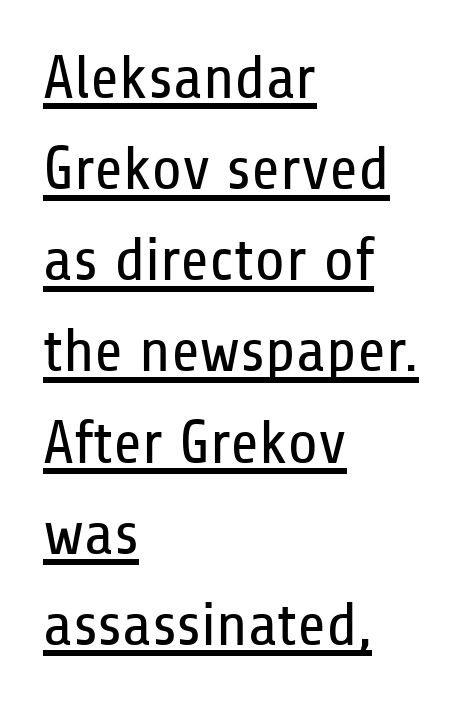
{"serif": "no", "italic": "no", "bold": "no", "weight": "regular", "width": "condensed", "stroke_contrast": "low", "x_height": "medium", "monospaced": "no", "underline": "yes", "align": "left", "line_spacing": "normal", "line_spacing_ratio": 1.47, "letter_spacing": "normal", "letter_spacing_em": 0.0, "glyph_px": 62}
